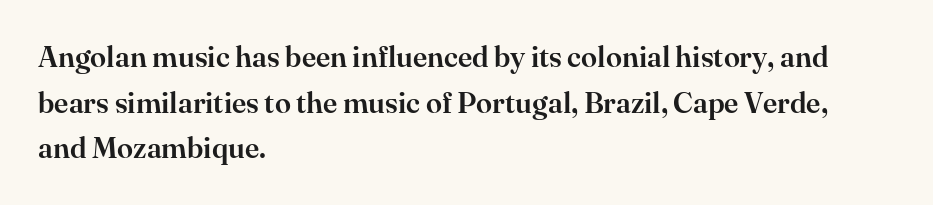
These lines were composed using upright roman letters. The ragged edge is on the right, which tells us the setting is flush left. Summary of vertical rhythm: regular, with standard interline spacing. Unlike a clean sans, this face finishes its strokes with serifs. The area under the type is left untouched.
